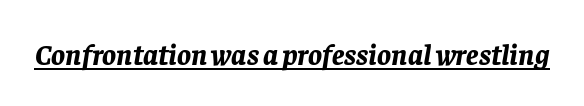
Q: Is the text bold? A: Yes.
Q: Is the text italic (slanted)? A: Yes, it leans right by about 8 degrees.
Q: Is the text underlined? A: Yes.
Q: Is the spacing between letters normal or unusually wide? A: Normal.
Q: Width (condensed, normal, or wide)? A: Normal.
Q: Stroke contrast? A: Low.
Q: x-height? A: Large.
Q: Monospaced? A: No.
